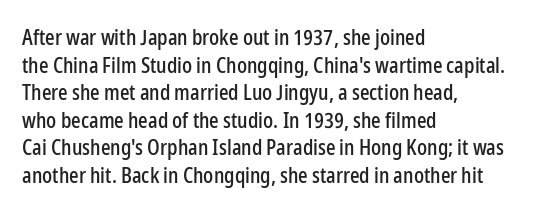
Line starts are locked; line ends wander. Leading matches the norm, producing a regular column. Characters remain perfectly vertical along every line. The area under the type is left untouched. Caption: standard tracking, unaltered.
